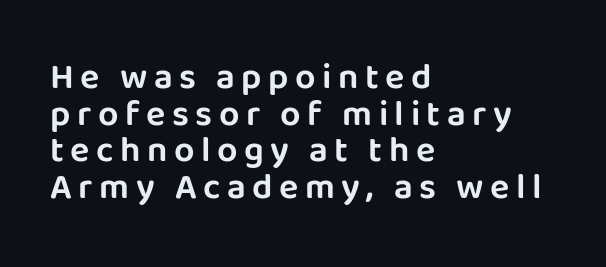
The image shows 36 px sans-serif type, upright; set left-aligned, tight line spacing (1.02x), not underlined; low stroke contrast and a large x-height.
